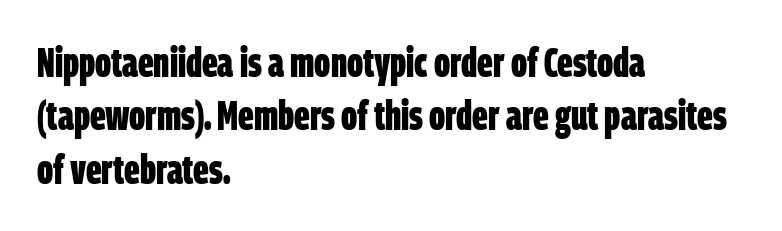
{"serif": "no", "bold": "yes", "weight": "bold", "width": "condensed", "stroke_contrast": "low", "x_height": "large", "monospaced": "no", "underline": "no", "align": "left", "line_spacing": "normal", "line_spacing_ratio": 1.3, "letter_spacing": "normal", "letter_spacing_em": 0.0, "glyph_px": 41}
